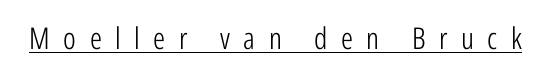
Vertical strokes here are truly vertical. Observe the absence of serifs on each vertical stroke in this sample. Weight: regular or lighter. The typesetter has applied underlining to the passage shown.
